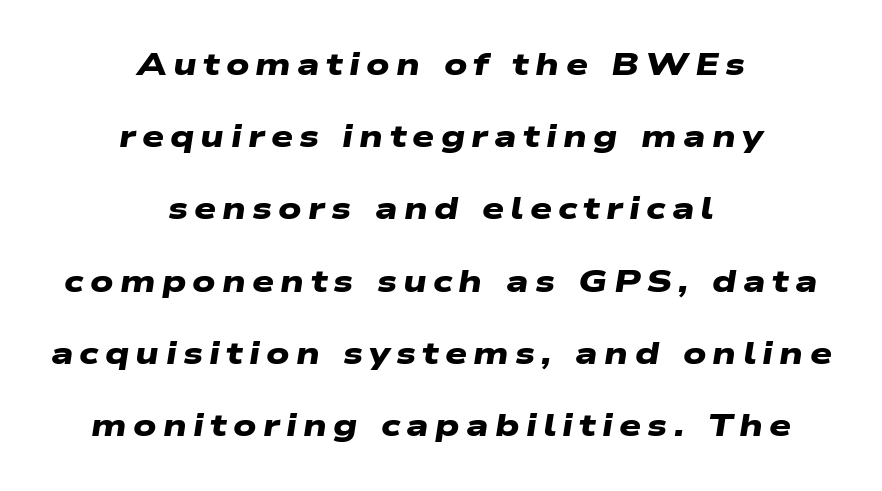
Q: Is the text bold? A: Yes.
Q: Is the typeface a serif or a sans-serif typeface? A: Sans-serif.
Q: Is the text underlined? A: No.
Q: How is the paragraph aligned? A: Centered.
Q: Is the spacing between letters normal or unusually wide? A: Unusually wide.
Q: Is the spacing between lines tight, normal or loose? A: Loose.
Q: Width (condensed, normal, or wide)? A: Wide.
Q: Stroke contrast? A: Low.
Q: x-height? A: Medium.
Q: Monospaced? A: No.
